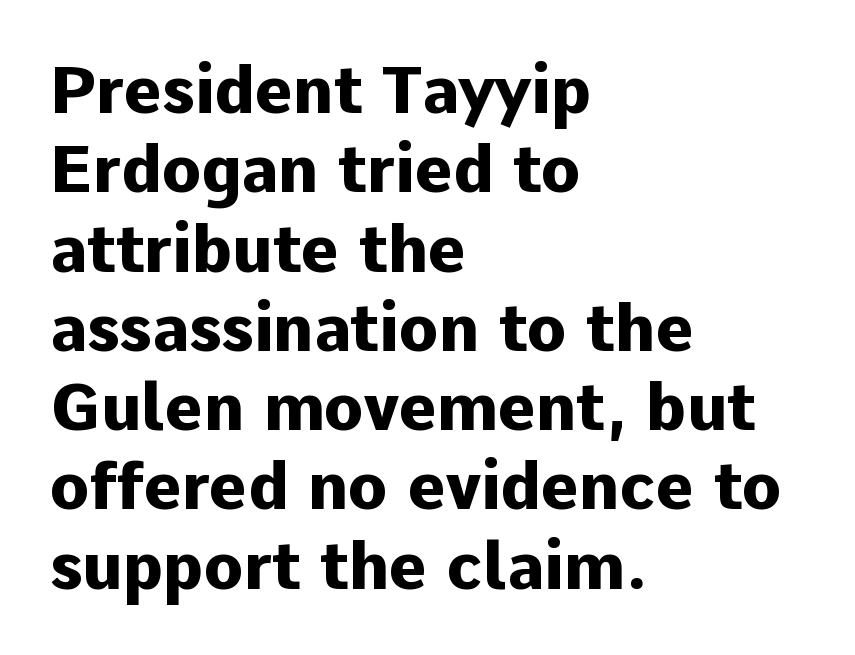
{"serif": "no", "italic": "no", "bold": "yes", "weight": "heavy", "width": "normal", "stroke_contrast": "low", "x_height": "medium", "monospaced": "no", "underline": "no", "align": "left", "line_spacing_ratio": 1.22, "letter_spacing": "normal", "letter_spacing_em": 0.0, "glyph_px": 65}
